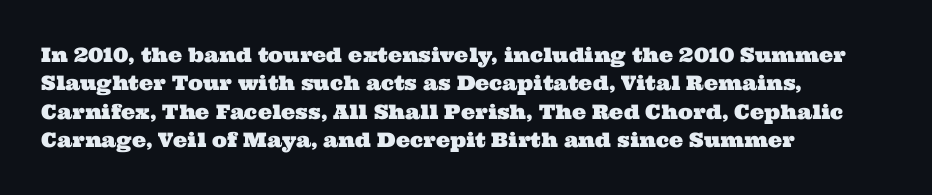
If you measured baseline to baseline, you'd find a middling distance. How are the letters spaced? Ordinarily, with no added tracking. Nobody drew a line under any word here. This rendering uses left alignment, leaving the right contour irregular.
